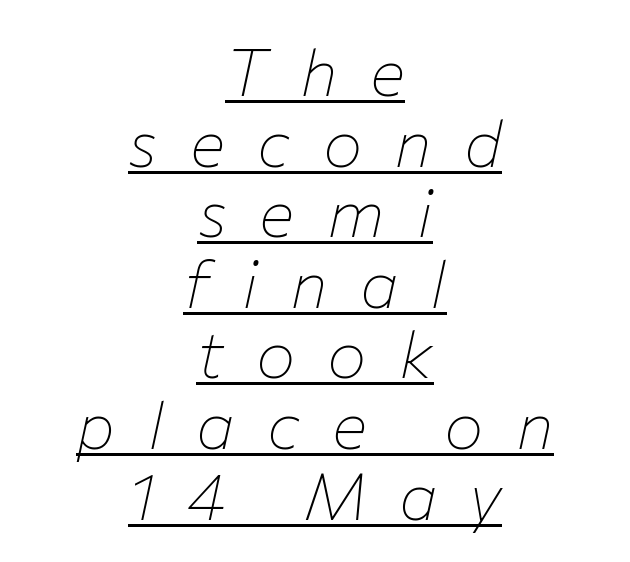
The image shows 66 px thin type, italic (leaning right); set centered, tight line spacing (1.07x), unusually wide letter spacing (+0.49 em), underlined; low stroke contrast and a medium x-height.
